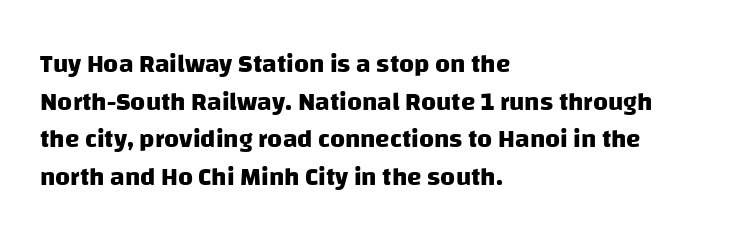
The image shows 26 px bold type; set left-aligned, normal line spacing (1.45x), normal letter spacing, not underlined.
